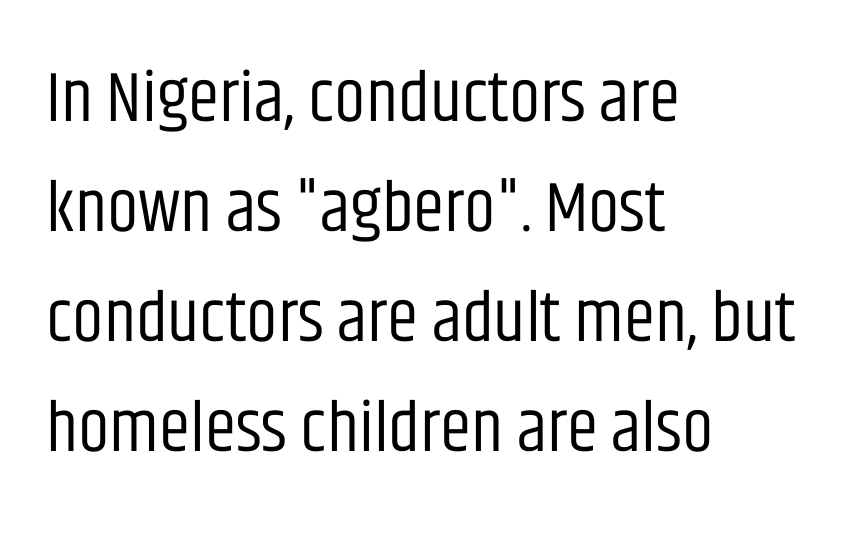
The image shows 71 px regular-weight, condensed sans-serif type, upright; set left-aligned, normal line spacing (1.55x), normal letter spacing, not underlined; low stroke contrast and a large x-height.
